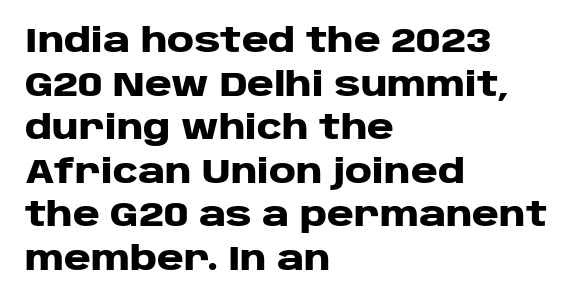
Evenly set lines give the paragraph a standard silhouette. Varying glyph widths throughout — classic text-font behaviour. Horizontal alignment here is leftward, the default for most running prose. Words float on clear page, feet unadorned. These lines carry a lot of weight — the face is fully bold. This sample uses plain, unmodified letter spacing.
